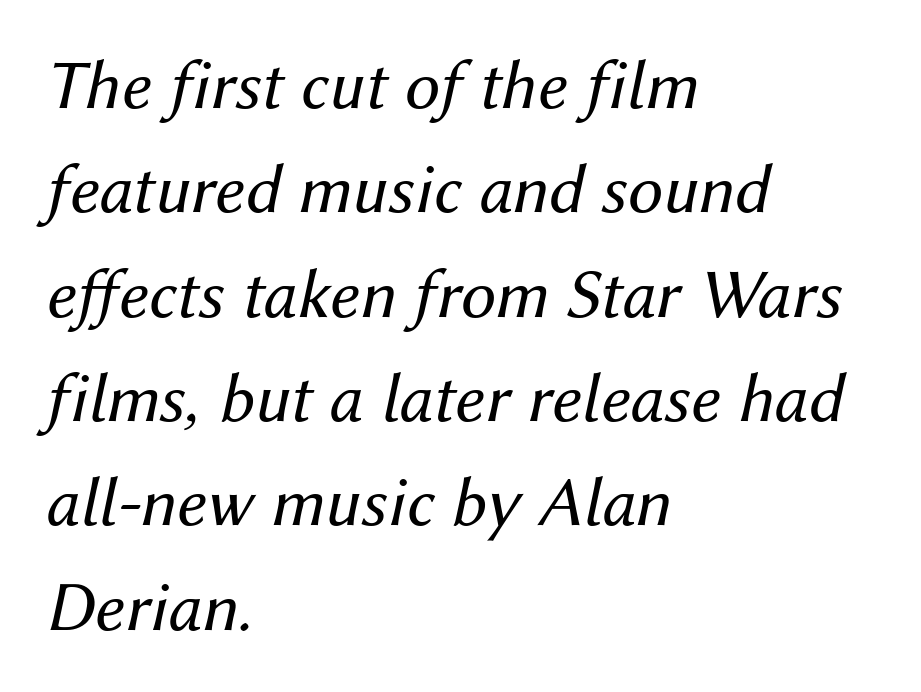
Q: Is the text bold? A: No.
Q: Is the text italic (slanted)? A: Yes, it leans right by about 12 degrees.
Q: Is the text underlined? A: No.
Q: How is the paragraph aligned? A: Left-aligned.
Q: Is the spacing between letters normal or unusually wide? A: Normal.
Q: Is the spacing between lines tight, normal or loose? A: Normal.
Q: Width (condensed, normal, or wide)? A: Normal.
Q: Stroke contrast? A: Medium.
Q: x-height? A: Medium.
Q: Monospaced? A: No.
